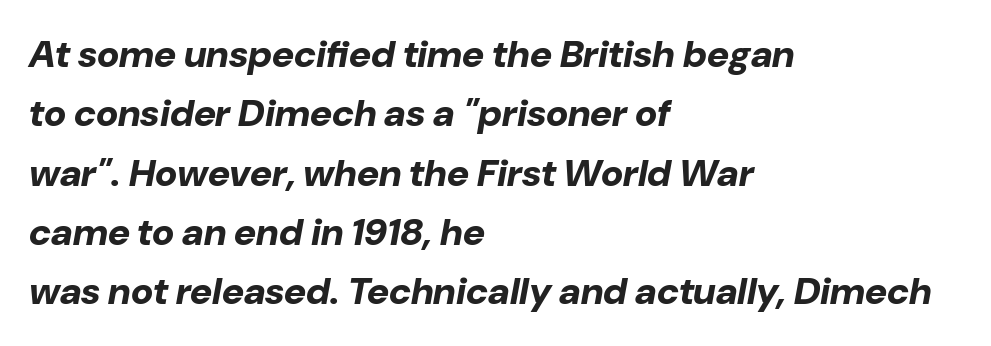
{"italic": "yes", "lean": "right", "slant_degrees": 10, "bold": "yes", "weight": "bold", "width": "normal", "stroke_contrast": "low", "x_height": "medium", "monospaced": "no", "underline": "no", "align": "left", "line_spacing": "normal", "line_spacing_ratio": 1.56, "letter_spacing": "normal", "letter_spacing_em": 0.0, "glyph_px": 38}
